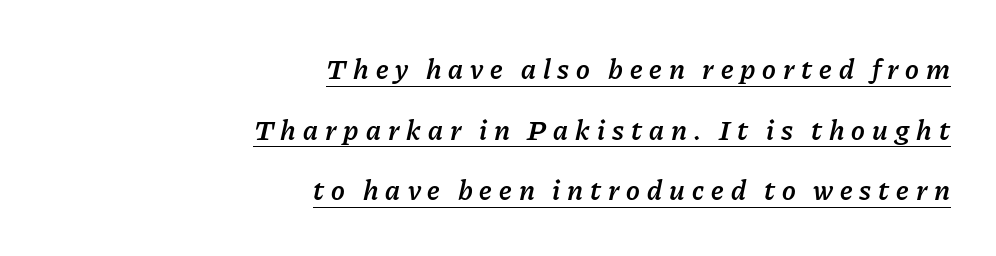
Q: Is the text bold? A: Semi-bold.
Q: Is the text italic (slanted)? A: Yes, it leans right by about 11 degrees.
Q: Is the text underlined? A: Yes.
Q: How is the paragraph aligned? A: Right-aligned.
Q: Is the spacing between letters normal or unusually wide? A: Unusually wide.
Q: Is the spacing between lines tight, normal or loose? A: Loose.
Q: Width (condensed, normal, or wide)? A: Normal.
Q: Stroke contrast? A: Low.
Q: x-height? A: Medium.
Q: Monospaced? A: No.
